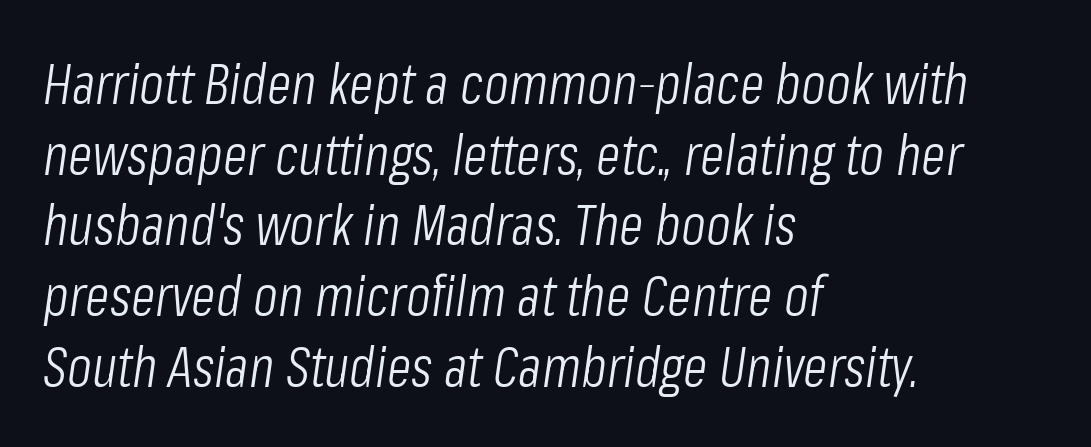
{"italic": "yes", "lean": "right", "slant_degrees": 8, "bold": "no", "weight": "light", "width": "condensed", "stroke_contrast": "low", "x_height": "medium", "monospaced": "no", "underline": "no", "align": "left", "line_spacing_ratio": 1.24, "letter_spacing": "normal", "letter_spacing_em": 0.0, "glyph_px": 57}
